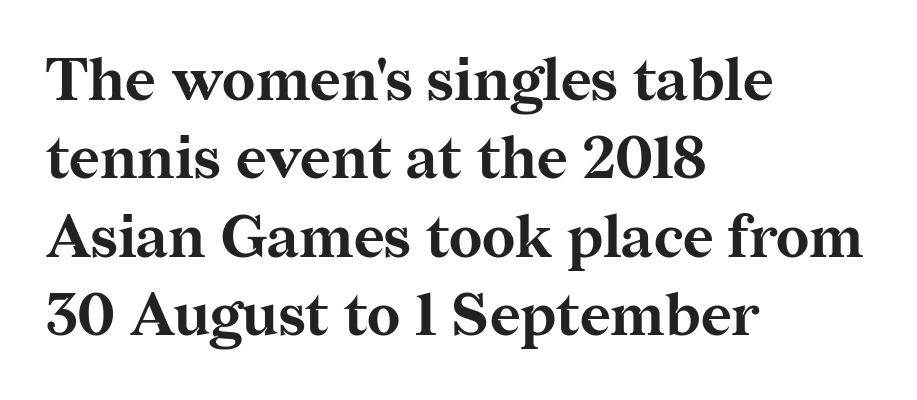
No extra tracking has been applied to these lines. As a designer I'd log this as weight 700, bold. The ragged edge is on the right, which tells us the setting is flush left. The lettering holds an erect, upright posture throughout. Proportional: the letters do not fall into vertical columns.
